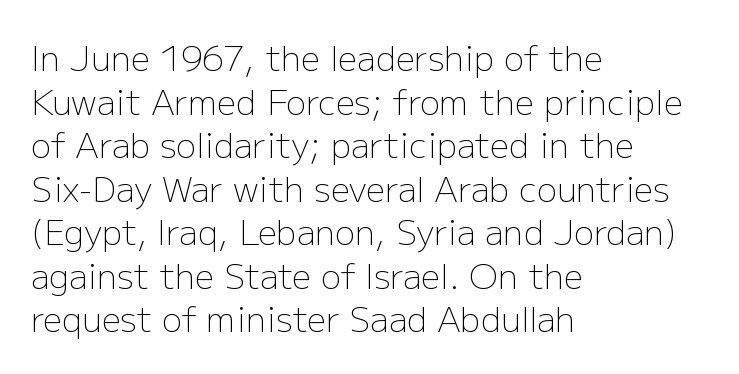
Check under the words: just untouched page. Caption: standard tracking, unaltered. Summary of vertical rhythm: regular, with standard interline spacing. This sample has the flowing, uneven cadence of proportional lettering. Typographically, this falls in the sans-serif category.
